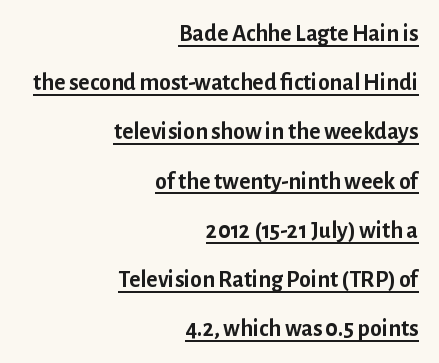
Posture: upright roman. Line endings align vertically; line beginnings do not. Summary of weight: heavy, a full bold. Honestly, the underline is the first thing you notice here. Students, note that the glyphs here touch the page at normal intervals. Vertical spacing — loose.
